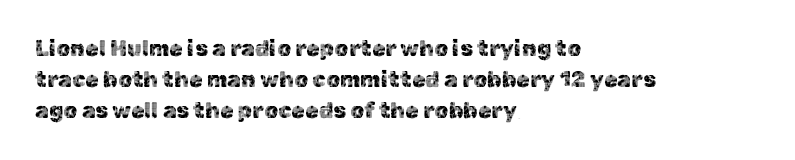
Q: Is the text italic (slanted)? A: No, it is upright.
Q: Is the text underlined? A: No.
Q: How is the paragraph aligned? A: Left-aligned.
Q: Is the spacing between letters normal or unusually wide? A: Normal.
Q: Is the spacing between lines tight, normal or loose? A: Normal.
